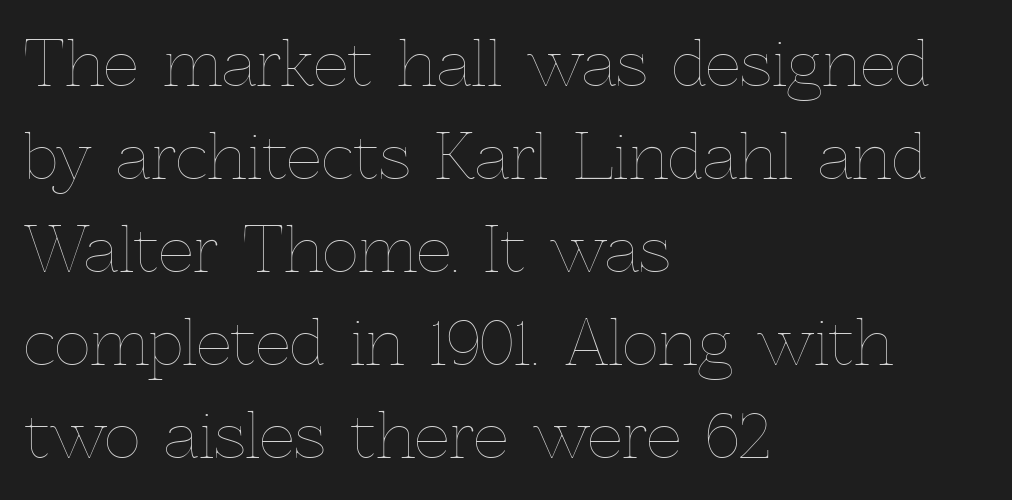
{"italic": "no", "bold": "no", "weight": "thin", "width": "normal", "x_height": "medium", "monospaced": "no", "underline": "no", "align": "left", "line_spacing": "normal", "line_spacing_ratio": 1.5, "letter_spacing": "normal", "letter_spacing_em": 0.0, "glyph_px": 62}
